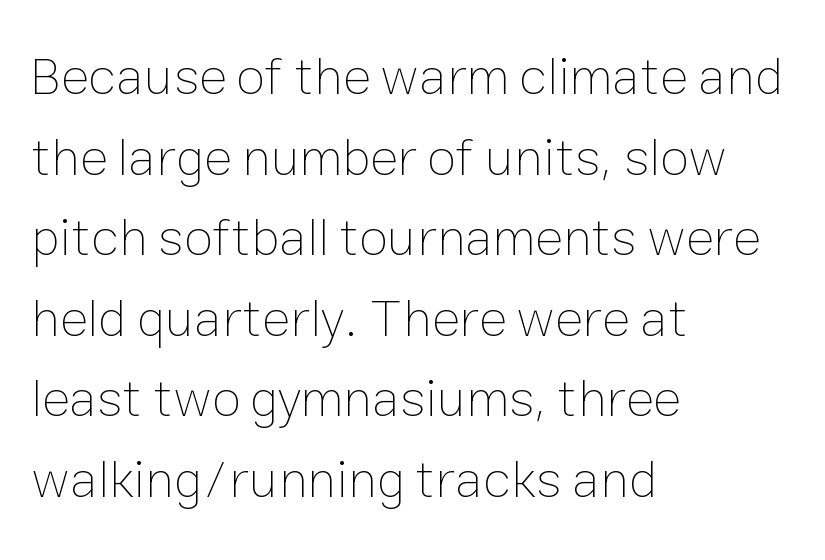
Compared with a typical body face, this is equally light or lighter still. The specimen reads as upright at a glance. Rows of type keep a routine distance in the vertical direction. The tracking reads as untouched default to a designer's eye. A typesetter would call this proportional, since set widths differ per character. Notice how the passage keeps a crisp vertical edge on the left only.
